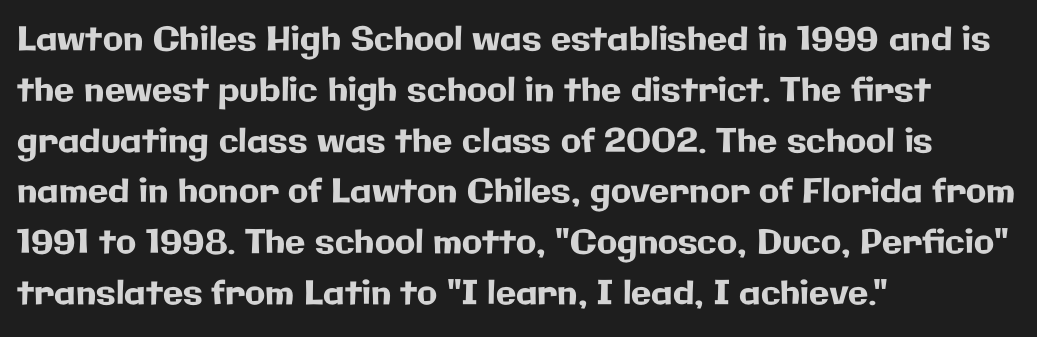
{"serif": "no", "italic": "no", "width": "normal", "stroke_contrast": "low", "x_height": "medium", "monospaced": "no", "underline": "no", "align": "left", "line_spacing": "normal", "line_spacing_ratio": 1.54, "letter_spacing": "normal", "letter_spacing_em": 0.0, "glyph_px": 33}
